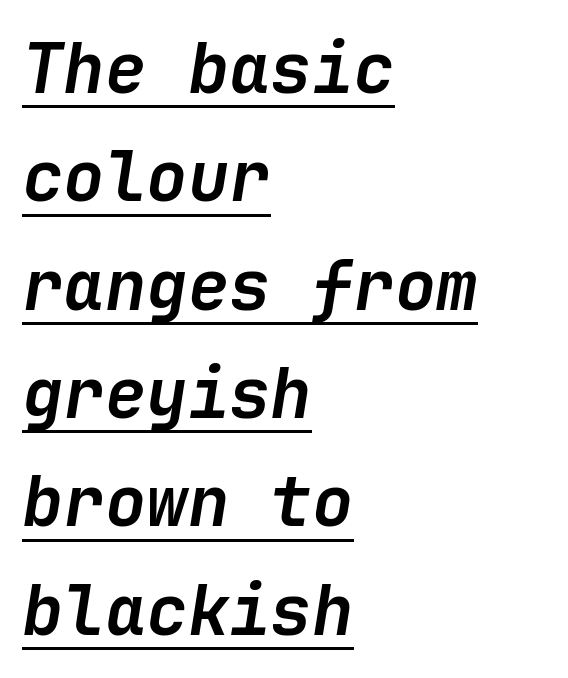
Glance below the letters and you will spot a drawn line. Yep, that's italic — everything's leaning. The setting favours the left margin, as ordinary paragraphs usually do. Look at the tracking — it's just the regular setting, nothing added. The designer left line spacing at the default. The font is running at its bold setting.
